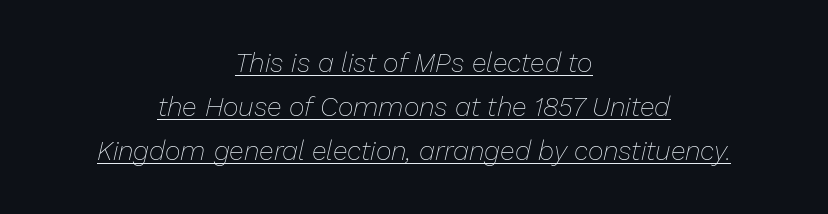
A typesetter would mark this as italic. In designer terms, the underline attribute is active on this setting. The font is comparable to plain body text, perhaps lighter. Short and long lines alike share a common midpoint.
